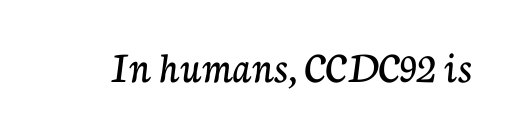
Q: Is the text italic (slanted)? A: Yes.
Q: Is the typeface a serif or a sans-serif typeface? A: Serif.
Q: Is the text underlined? A: No.
Q: Is the spacing between letters normal or unusually wide? A: Normal.
Q: Width (condensed, normal, or wide)? A: Normal.
Q: Stroke contrast? A: Low.
Q: x-height? A: Medium.
Q: Monospaced? A: No.
